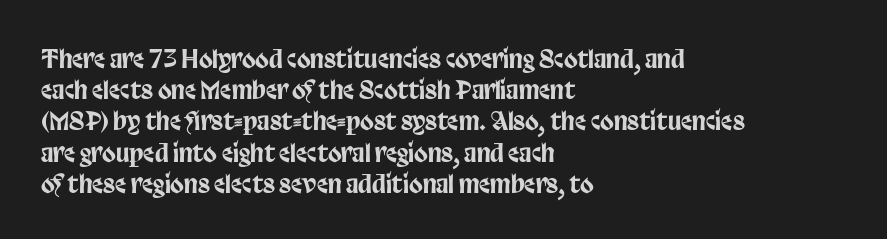
{"italic": "no", "underline": "no", "align": "left", "line_spacing": "normal", "line_spacing_ratio": 1.25, "letter_spacing": "normal", "letter_spacing_em": 0.0, "glyph_px": 25}
